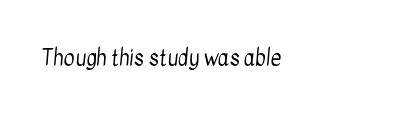
{"bold": "no", "underline": "no", "letter_spacing": "normal", "letter_spacing_em": 0.0, "glyph_px": 21}
